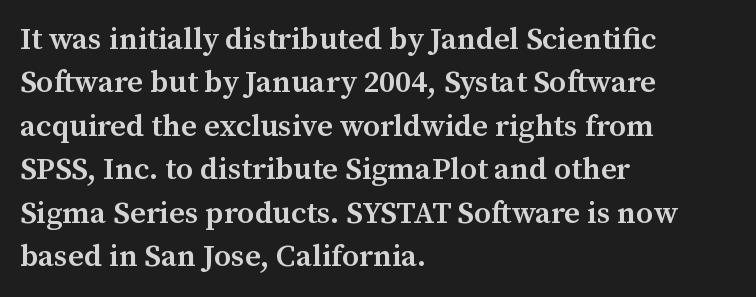
Q: Is the text bold? A: Semi-bold.
Q: Is the text italic (slanted)? A: No, it is upright.
Q: Is the typeface a serif or a sans-serif typeface? A: Serif.
Q: Is the text underlined? A: No.
Q: How is the paragraph aligned? A: Left-aligned.
Q: Is the spacing between letters normal or unusually wide? A: Normal.
Q: Is the spacing between lines tight, normal or loose? A: Normal.
Q: Width (condensed, normal, or wide)? A: Normal.
Q: Stroke contrast? A: Medium.
Q: x-height? A: Medium.
Q: Monospaced? A: No.
